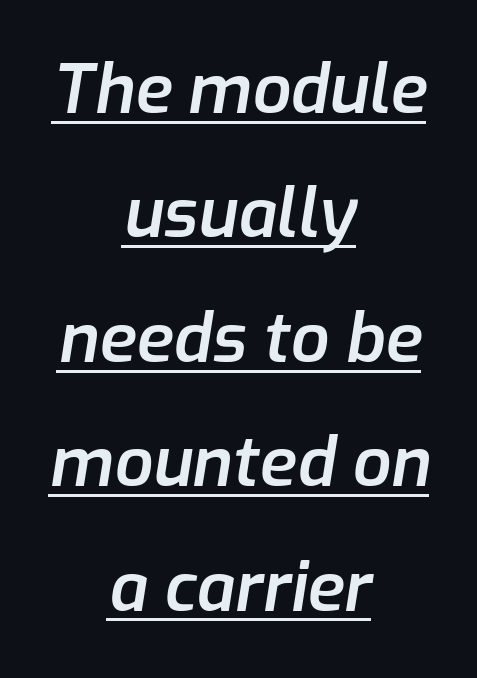
Q: Is the text bold? A: Semi-bold.
Q: Is the text italic (slanted)? A: Yes, it leans right by about 9 degrees.
Q: Is the text underlined? A: Yes.
Q: How is the paragraph aligned? A: Centered.
Q: Is the spacing between letters normal or unusually wide? A: Normal.
Q: Width (condensed, normal, or wide)? A: Normal.
Q: Stroke contrast? A: Low.
Q: x-height? A: Medium.
Q: Monospaced? A: No.
